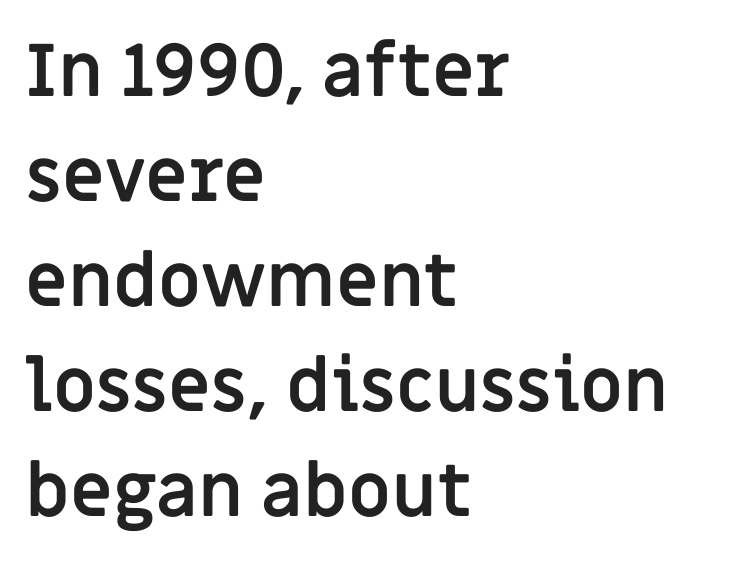
Q: Is the text bold? A: Yes.
Q: Is the text italic (slanted)? A: No, it is upright.
Q: Is the typeface a serif or a sans-serif typeface? A: Sans-serif.
Q: Is the text underlined? A: No.
Q: How is the paragraph aligned? A: Left-aligned.
Q: Is the spacing between letters normal or unusually wide? A: Normal.
Q: Is the spacing between lines tight, normal or loose? A: Normal.
Q: Width (condensed, normal, or wide)? A: Normal.
Q: Stroke contrast? A: Low.
Q: x-height? A: Large.
Q: Monospaced? A: No.
